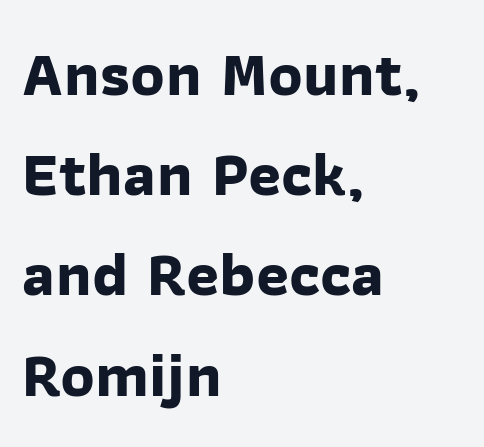
Q: Is the text bold? A: Yes.
Q: Is the typeface a serif or a sans-serif typeface? A: Sans-serif.
Q: Is the text underlined? A: No.
Q: How is the paragraph aligned? A: Left-aligned.
Q: Is the spacing between letters normal or unusually wide? A: Normal.
Q: Is the spacing between lines tight, normal or loose? A: Normal.
Q: Width (condensed, normal, or wide)? A: Normal.
Q: Stroke contrast? A: Low.
Q: x-height? A: Medium.
Q: Monospaced? A: No.
